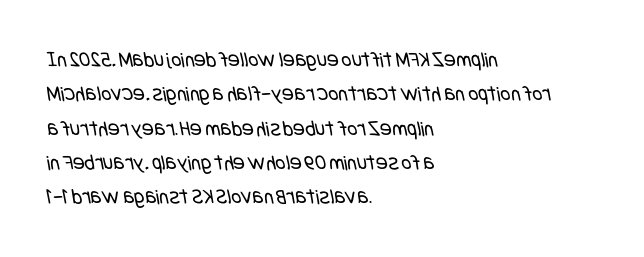
The image shows 22 px text type; set left-aligned, normal line spacing (1.56x), normal letter spacing, not underlined.
